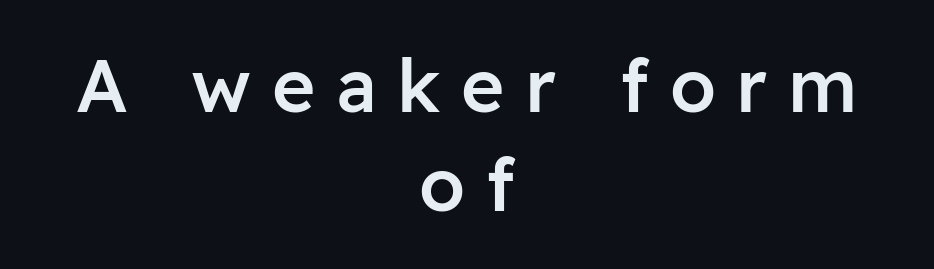
The image shows 74 px semibold sans-serif type, upright; set centered, normal line spacing (1.34x), unusually wide letter spacing (+0.28 em), not underlined; low stroke contrast and a medium x-height.
